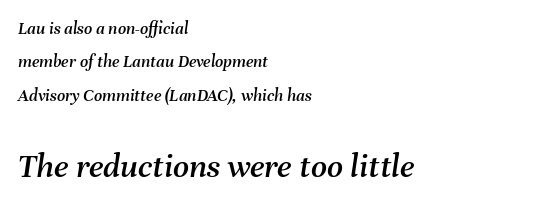
Q: Is the text italic (slanted)? A: Yes, it leans right by about 8 degrees.
Q: Is the text underlined? A: No.
Q: How is the paragraph aligned? A: Left-aligned.
Q: Is the spacing between letters normal or unusually wide? A: Normal.
Q: Which block of text is set in a larger size, the first (top) or the second (bottom)? A: The second (bottom) one.
Q: Width (condensed, normal, or wide)? A: Normal.
Q: Stroke contrast? A: Medium.
Q: x-height? A: Medium.
Q: Monospaced? A: No.
